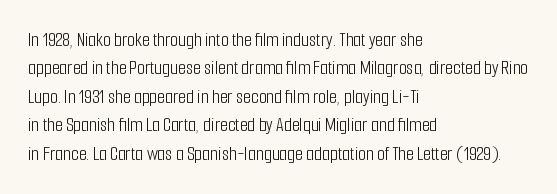
{"italic": "no", "bold": "no", "underline": "no", "align": "left", "line_spacing": "normal", "line_spacing_ratio": 1.42, "letter_spacing": "normal", "letter_spacing_em": 0.0, "glyph_px": 20}
